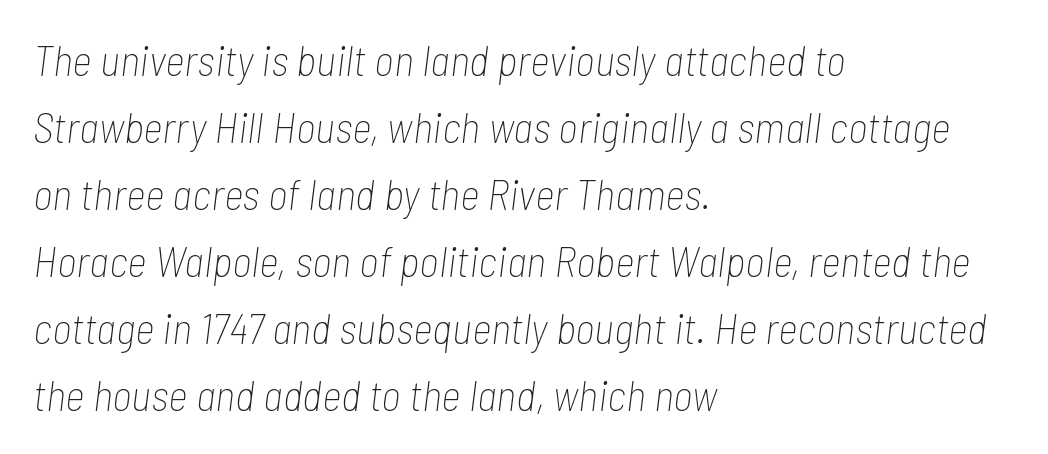
Q: Is the text bold? A: No.
Q: Is the text italic (slanted)? A: Yes, it leans right by about 7 degrees.
Q: Is the text underlined? A: No.
Q: How is the paragraph aligned? A: Left-aligned.
Q: Is the spacing between letters normal or unusually wide? A: Normal.
Q: Is the spacing between lines tight, normal or loose? A: Normal.
Q: Width (condensed, normal, or wide)? A: Condensed.
Q: Stroke contrast? A: Low.
Q: x-height? A: Medium.
Q: Monospaced? A: No.
